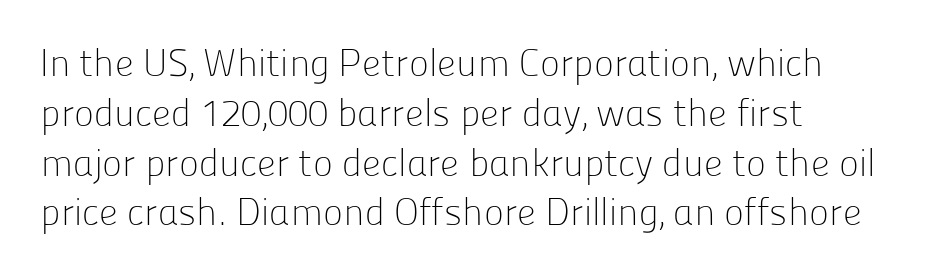
{"serif": "no", "italic": "no", "bold": "no", "weight": "light", "width": "normal", "stroke_contrast": "low", "x_height": "medium", "monospaced": "no", "underline": "no", "align": "left", "line_spacing": "normal", "line_spacing_ratio": 1.31, "letter_spacing": "normal", "letter_spacing_em": 0.0, "glyph_px": 38}
